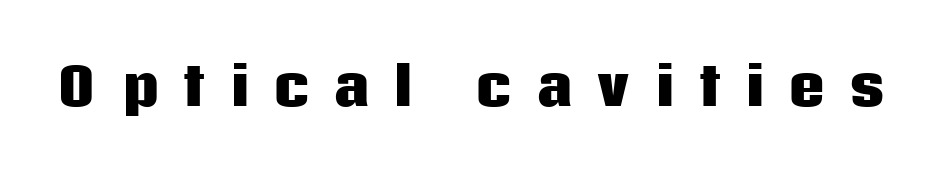
The image shows 51 px heavy sans-serif type, upright; set unusually wide letter spacing (+0.46 em), not underlined; low stroke contrast and a large x-height.
